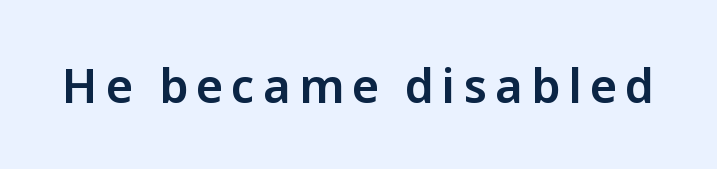
{"serif": "no", "italic": "no", "width": "normal", "stroke_contrast": "low", "x_height": "medium", "monospaced": "no", "underline": "no", "glyph_px": 47}
